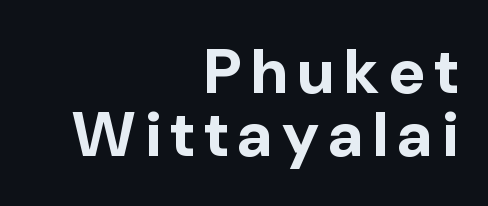
The image shows 63 px bold sans-serif type, upright; set right-aligned, tight line spacing (1.0x), not underlined; low stroke contrast and a medium x-height.
